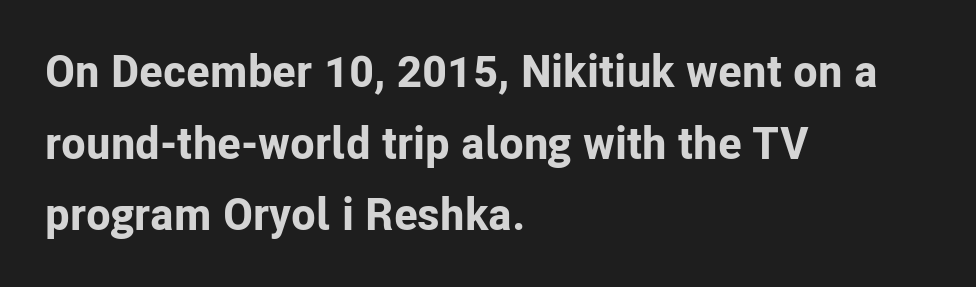
{"serif": "no", "italic": "no", "bold": "yes", "weight": "bold", "width": "normal", "stroke_contrast": "low", "x_height": "medium", "monospaced": "no", "underline": "no", "align": "left", "line_spacing": "normal", "line_spacing_ratio": 1.59, "letter_spacing": "normal", "letter_spacing_em": 0.0, "glyph_px": 45}
